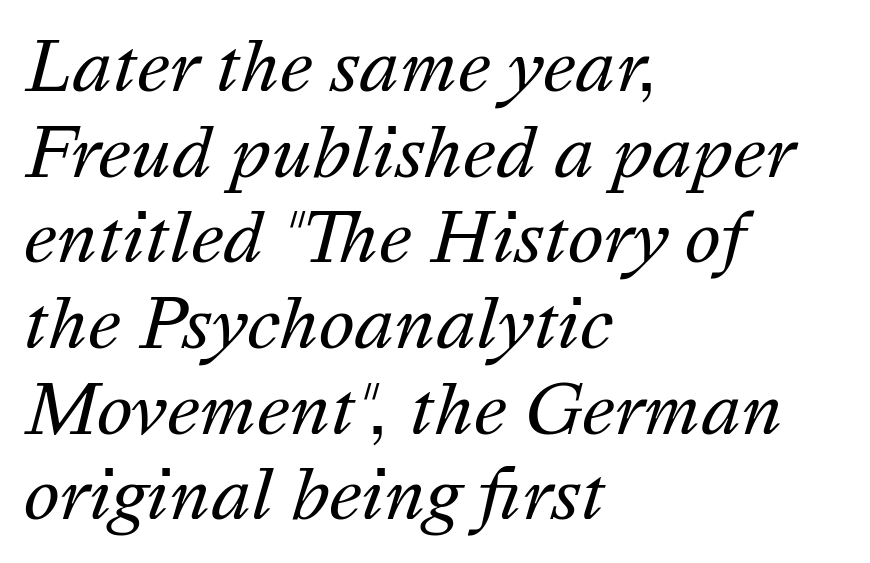
Q: Is the text bold? A: No.
Q: Is the text italic (slanted)? A: Yes, it leans right by about 16 degrees.
Q: Is the text underlined? A: No.
Q: How is the paragraph aligned? A: Left-aligned.
Q: Is the spacing between letters normal or unusually wide? A: Normal.
Q: Is the spacing between lines tight, normal or loose? A: Normal.
Q: Width (condensed, normal, or wide)? A: Normal.
Q: Stroke contrast? A: Medium.
Q: x-height? A: Medium.
Q: Monospaced? A: No.
